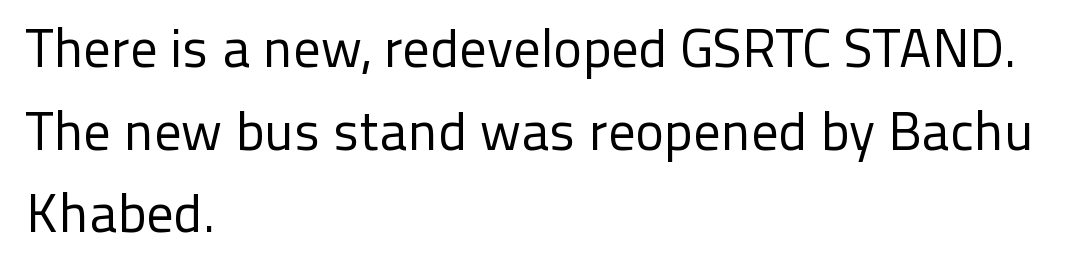
Looks like regular typesetting: each glyph gets only the width it needs. The rendering anchors every line to the left-hand side. Each word holds together tightly as a unit, with standard inter-letter gaps. Serifs: no, the terminals of the letterforms are clean.
